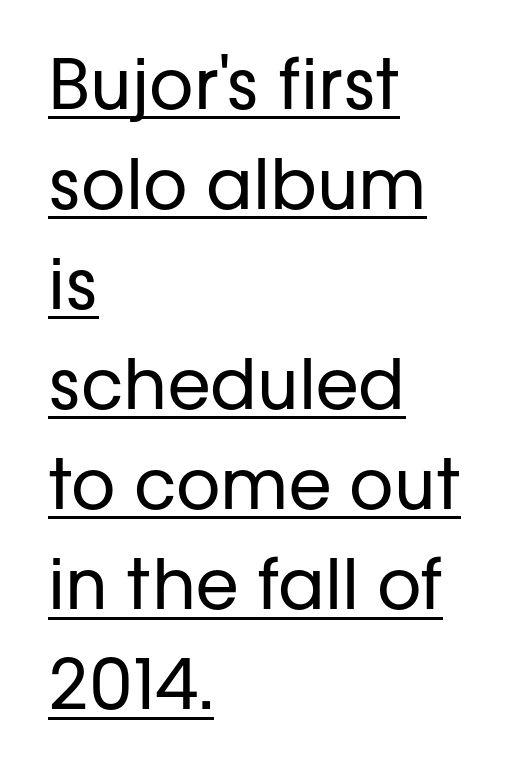
The image shows 69 px regular-weight sans-serif type, upright; set left-aligned, normal line spacing (1.45x), normal letter spacing, underlined; low stroke contrast and a medium x-height.
